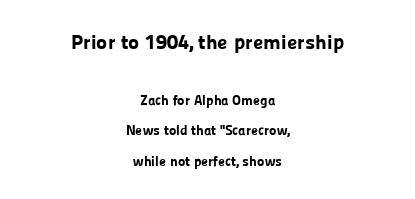
Q: Is the text bold? A: Yes.
Q: Is the text italic (slanted)? A: No, it is upright.
Q: Is the text underlined? A: No.
Q: How is the paragraph aligned? A: Centered.
Q: Is the spacing between letters normal or unusually wide? A: Normal.
Q: Is the spacing between lines tight, normal or loose? A: Loose.
Q: Which block of text is set in a larger size, the first (top) or the second (bottom)? A: The first (top) one.
